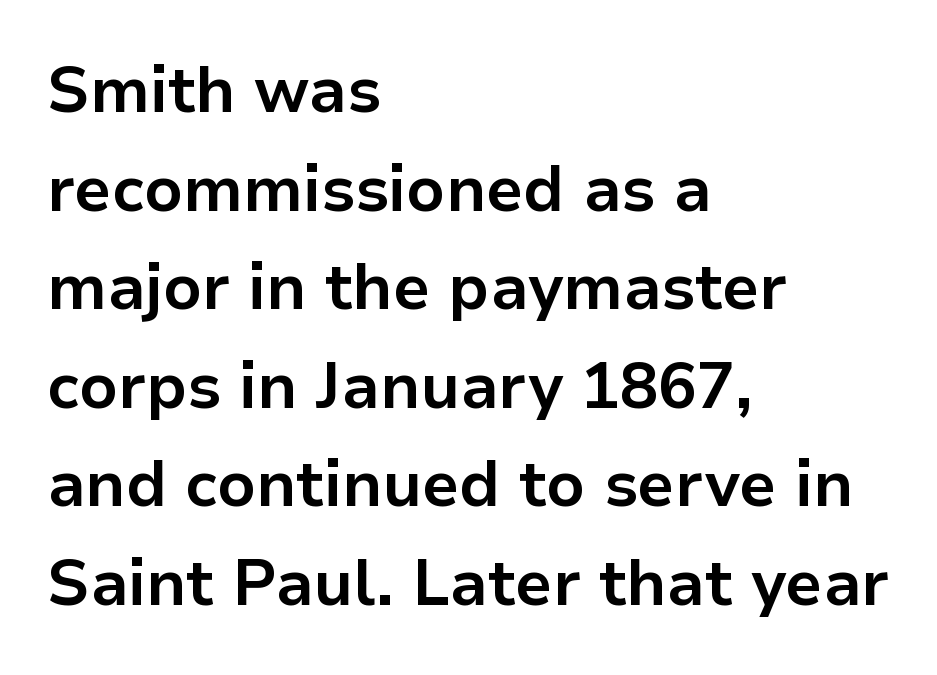
Typographically, this falls in the sans-serif category. Rendered with straight, roman letterforms. The rendering keeps characters at their native spacing. Note the varied advance widths — an 'i' is clearly narrower than an 'm'. Heft: maximum for text — a bold.
